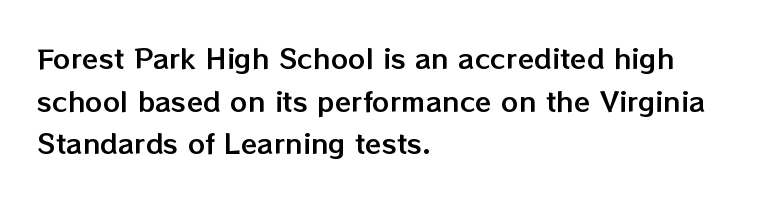
Q: Is the text italic (slanted)? A: No, it is upright.
Q: Is the text underlined? A: No.
Q: How is the paragraph aligned? A: Left-aligned.
Q: Is the spacing between letters normal or unusually wide? A: Normal.
Q: Is the spacing between lines tight, normal or loose? A: Normal.
